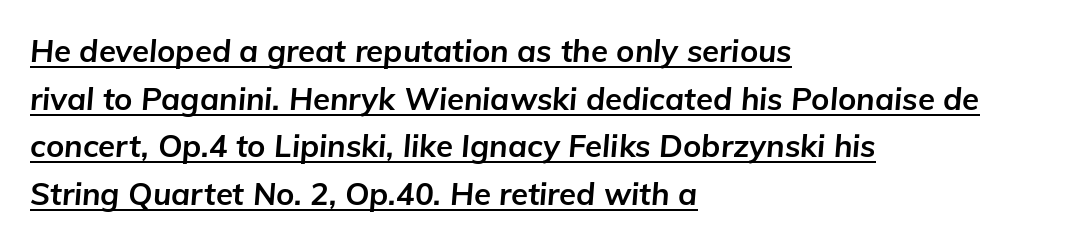
There's an unmistakable incline to the writing here. A typesetter would call this proportional, since set widths differ per character. The letters are bold, with thick, heavy strokes. One glance says typical: line gaps are just what's usual.
